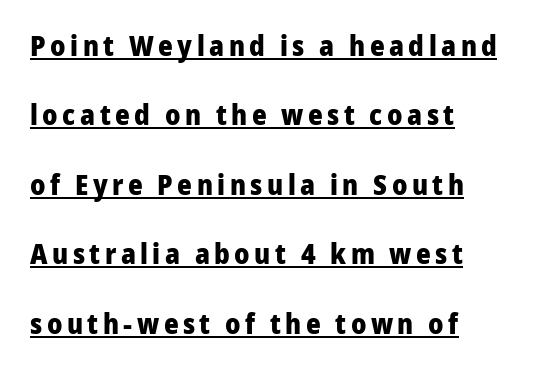
Q: Is the text bold? A: Yes.
Q: Is the text italic (slanted)? A: No, it is upright.
Q: Is the typeface a serif or a sans-serif typeface? A: Sans-serif.
Q: Is the text underlined? A: Yes.
Q: How is the paragraph aligned? A: Left-aligned.
Q: Is the spacing between lines tight, normal or loose? A: Loose.
Q: Width (condensed, normal, or wide)? A: Normal.
Q: Stroke contrast? A: Low.
Q: x-height? A: Medium.
Q: Monospaced? A: No.
